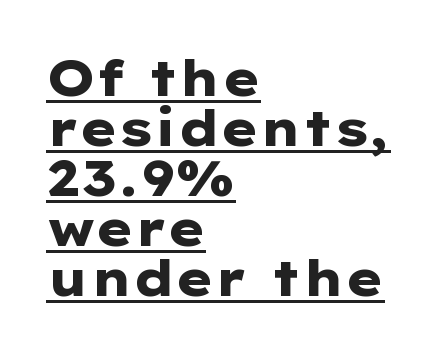
{"serif": "no", "italic": "no", "bold": "yes", "weight": "heavy", "width": "wide", "stroke_contrast": "low", "x_height": "medium", "monospaced": "no", "underline": "yes", "align": "left", "line_spacing": "tight", "line_spacing_ratio": 1.0, "letter_spacing": "normal", "letter_spacing_em": 0.0, "glyph_px": 50}
